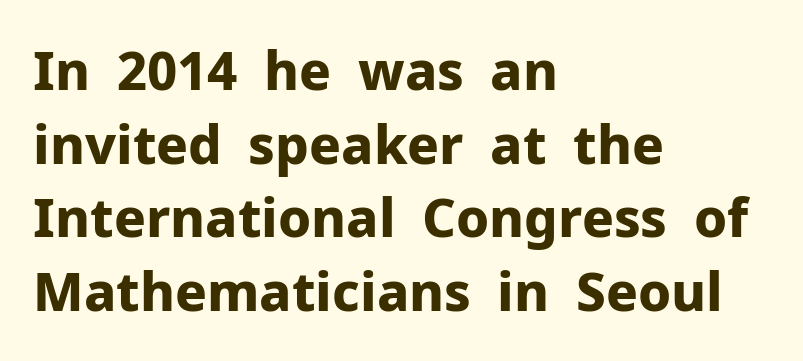
Think of a printed novel: that variable character pitch is what you see here. The letters stand upright; this is a roman face. Font category for this specimen: sans-serif. Notice how thick the strokes are: this is what a full bold looks like.
